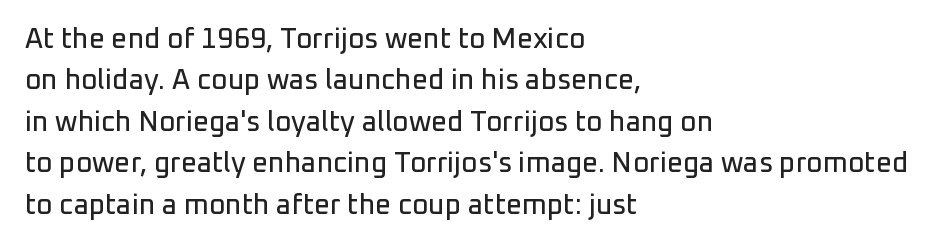
Left-aligned paragraph, ragged on the right. Notice how the stems are strictly vertical — no italics here. Varying glyph widths throughout — classic text-font behaviour. This block has exactly the height ordinary leading produces. Stroke terminals: plain, sans-serif. Glyph-to-glyph distance matches everyday printed text.
